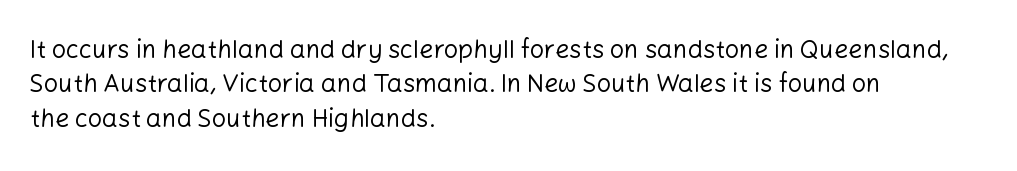
Spacing between characters is what you'd get straight out of the box. The passage shown is not underscored anywhere. The lines in this sample share a left origin and differ only in where they stop. The lines sit at an ordinary, default distance from one another. Is the type heavy? It reads as light-to-regular instead.
